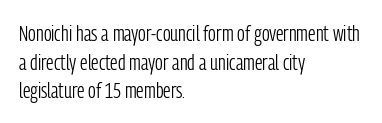
Q: Is the text bold? A: No.
Q: Is the text italic (slanted)? A: No, it is upright.
Q: Is the text underlined? A: No.
Q: How is the paragraph aligned? A: Left-aligned.
Q: Is the spacing between letters normal or unusually wide? A: Normal.
Q: Is the spacing between lines tight, normal or loose? A: Normal.
